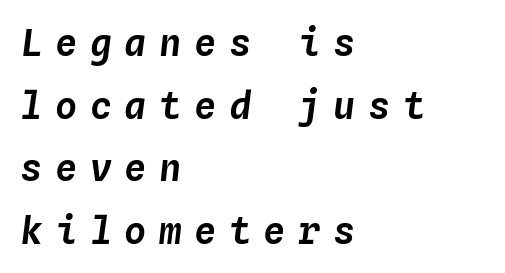
Q: Is the text italic (slanted)? A: Yes, it leans right by about 4 degrees.
Q: Is the text underlined? A: No.
Q: How is the paragraph aligned? A: Left-aligned.
Q: Is the spacing between letters normal or unusually wide? A: Unusually wide.
Q: Is the spacing between lines tight, normal or loose? A: Normal.
Q: Width (condensed, normal, or wide)? A: Normal.
Q: Stroke contrast? A: Low.
Q: x-height? A: Medium.
Q: Monospaced? A: Yes.
